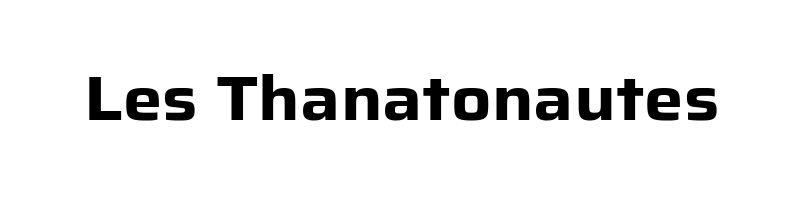
Letters rest on an invisible, unmarked baseline. This is the regular roman posture of the typeface. Heavy-handed strokes throughout: this text is bold. The letters sit at their default tracking, neither squeezed nor spread. Note the varied advance widths — an 'i' is clearly narrower than an 'm'. The font family rendered here belongs to the sans-serif group.
